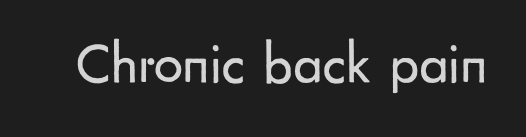
The image shows 58 px regular-weight sans-serif type, upright; set normal letter spacing, not underlined; low stroke contrast and a small x-height.
